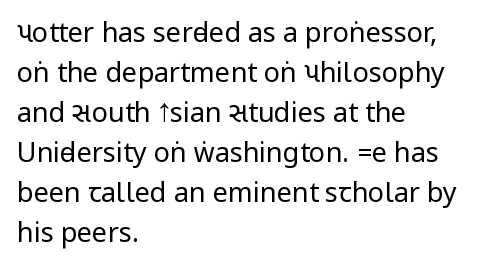
Q: Is the text bold? A: No.
Q: Is the text italic (slanted)? A: No, it is upright.
Q: Is the text underlined? A: No.
Q: How is the paragraph aligned? A: Left-aligned.
Q: Is the spacing between letters normal or unusually wide? A: Normal.
Q: Is the spacing between lines tight, normal or loose? A: Normal.
